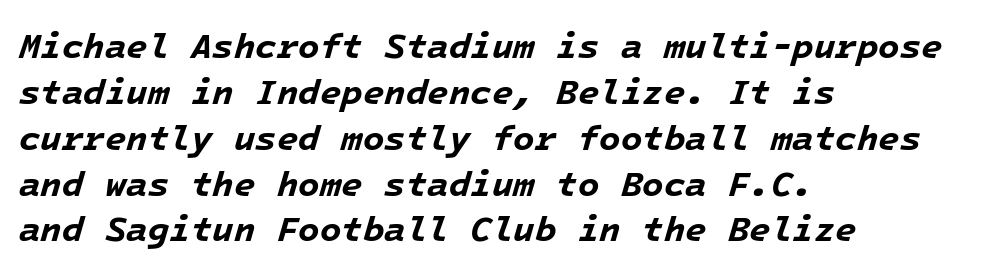
The image shows 35 px bold type, italic (leaning right), monospaced; set left-aligned, normal line spacing (1.31x), normal letter spacing, not underlined; low stroke contrast and a medium x-height.
